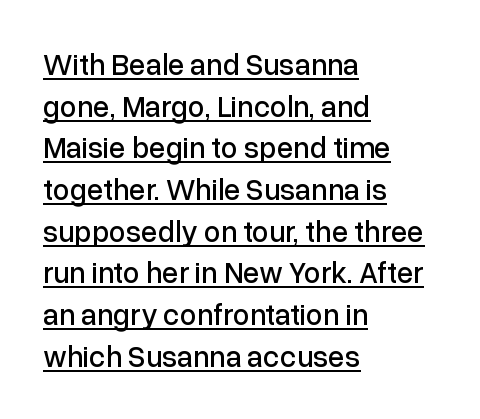
The image shows 30 px sans-serif type, upright; set left-aligned, normal line spacing (1.39x), normal letter spacing, underlined; low stroke contrast and a medium x-height.
